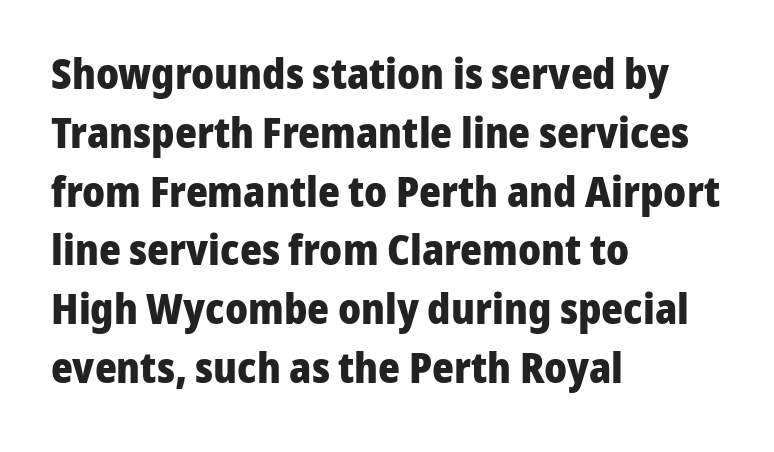
Q: Is the text bold? A: Yes.
Q: Is the text italic (slanted)? A: No, it is upright.
Q: Is the typeface a serif or a sans-serif typeface? A: Sans-serif.
Q: Is the text underlined? A: No.
Q: How is the paragraph aligned? A: Left-aligned.
Q: Is the spacing between letters normal or unusually wide? A: Normal.
Q: Is the spacing between lines tight, normal or loose? A: Normal.
Q: Width (condensed, normal, or wide)? A: Normal.
Q: Stroke contrast? A: Low.
Q: x-height? A: Medium.
Q: Monospaced? A: No.
